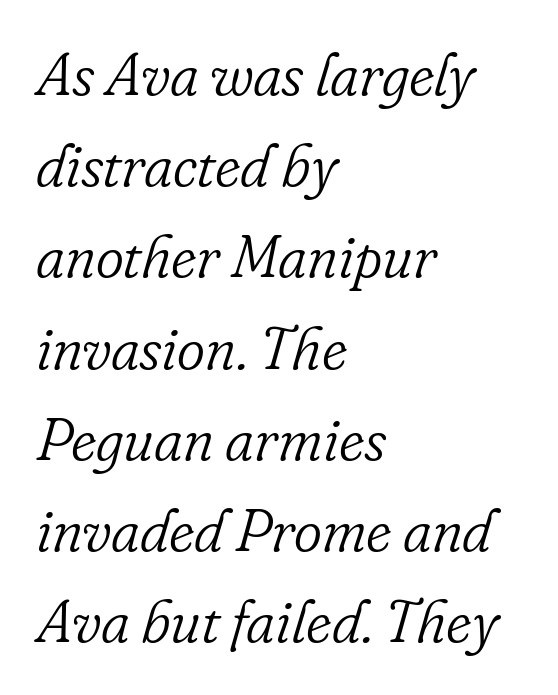
Q: Is the text bold? A: No.
Q: Is the text italic (slanted)? A: Yes, it leans right by about 16 degrees.
Q: Is the typeface a serif or a sans-serif typeface? A: Serif.
Q: Is the text underlined? A: No.
Q: How is the paragraph aligned? A: Left-aligned.
Q: Is the spacing between letters normal or unusually wide? A: Normal.
Q: Is the spacing between lines tight, normal or loose? A: Normal.
Q: Width (condensed, normal, or wide)? A: Normal.
Q: Stroke contrast? A: Low.
Q: x-height? A: Small.
Q: Monospaced? A: No.
